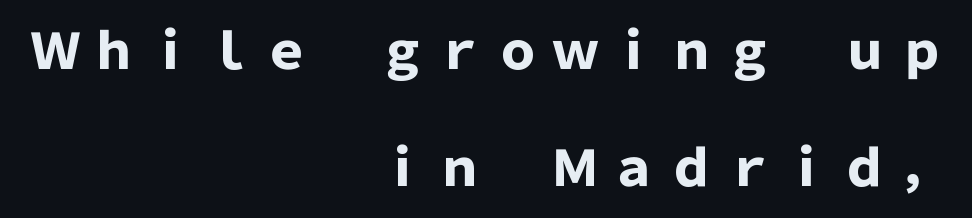
The image shows 49 px heavy sans-serif type, upright; set right-aligned, loose line spacing (2.39x), not underlined; low stroke contrast and a medium x-height.
